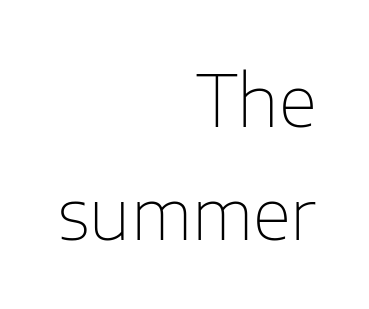
Q: Is the text bold? A: No.
Q: Is the text italic (slanted)? A: No, it is upright.
Q: Is the typeface a serif or a sans-serif typeface? A: Sans-serif.
Q: Is the text underlined? A: No.
Q: How is the paragraph aligned? A: Right-aligned.
Q: Is the spacing between letters normal or unusually wide? A: Normal.
Q: Is the spacing between lines tight, normal or loose? A: Normal.
Q: Width (condensed, normal, or wide)? A: Normal.
Q: Stroke contrast? A: Low.
Q: x-height? A: Medium.
Q: Monospaced? A: No.
